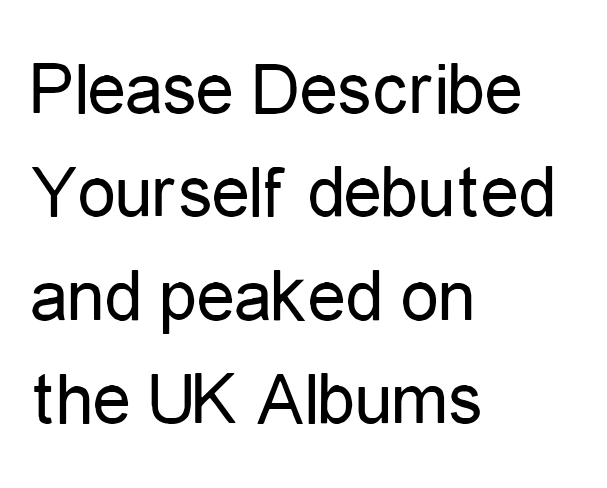
When letters stand straight like this, we call the style roman or upright. This is sans-serif lettering, the kind often seen on screens and signage. The cut favours lightness, reaching ordinary text weight at its darkest. Letter spacing: default.
